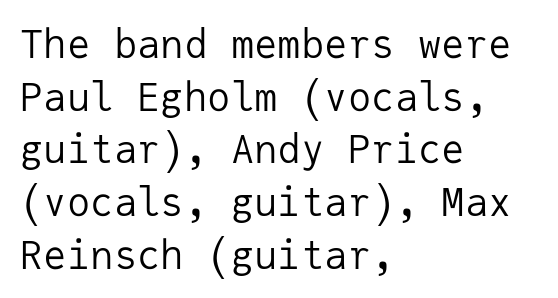
Q: Is the text bold? A: No.
Q: Is the text italic (slanted)? A: No, it is upright.
Q: Is the typeface a serif or a sans-serif typeface? A: Sans-serif.
Q: Is the text underlined? A: No.
Q: How is the paragraph aligned? A: Left-aligned.
Q: Is the spacing between letters normal or unusually wide? A: Normal.
Q: Is the spacing between lines tight, normal or loose? A: Normal.
Q: Width (condensed, normal, or wide)? A: Normal.
Q: Stroke contrast? A: Low.
Q: x-height? A: Medium.
Q: Monospaced? A: Yes.
